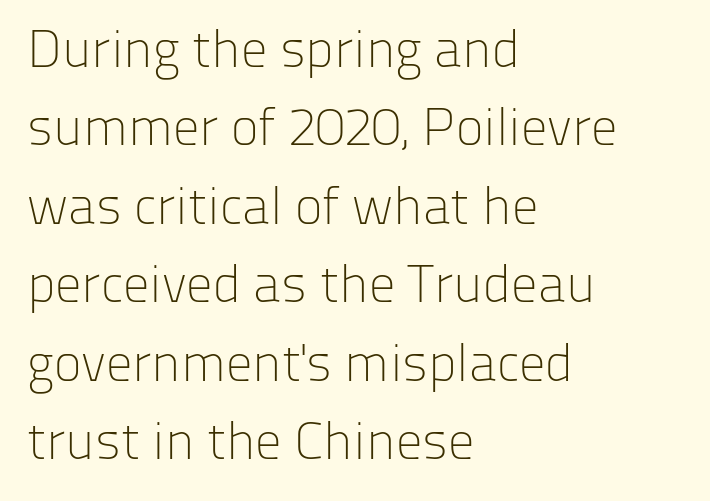
{"serif": "no", "italic": "no", "bold": "no", "weight": "light", "width": "normal", "stroke_contrast": "low", "x_height": "medium", "monospaced": "no", "underline": "no", "align": "left", "line_spacing": "normal", "line_spacing_ratio": 1.48, "letter_spacing": "normal", "letter_spacing_em": 0.0, "glyph_px": 53}
